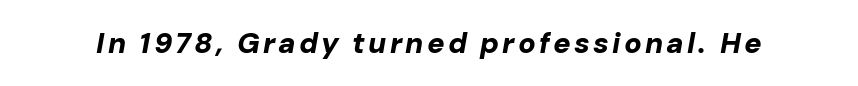
Character widths vary here, with narrow letters taking less room than wide ones. The face used here has the dense, thick strokes of a bold. The foot of each line stays bare and open. The letters are slanted; this is an italic face.
